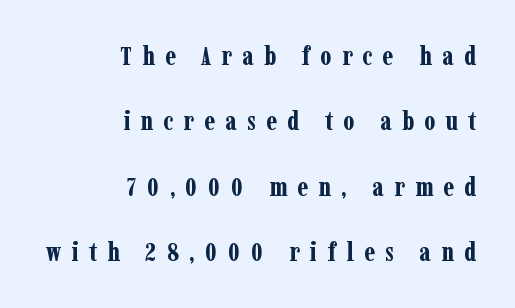
Q: Is the text bold? A: Yes.
Q: Is the text italic (slanted)? A: No, it is upright.
Q: Is the text underlined? A: No.
Q: How is the paragraph aligned? A: Right-aligned.
Q: Is the spacing between letters normal or unusually wide? A: Unusually wide.
Q: Is the spacing between lines tight, normal or loose? A: Loose.
